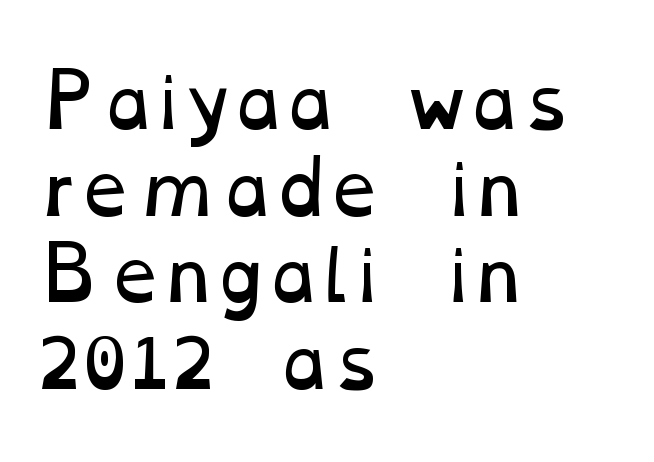
Q: Is the text bold? A: No.
Q: Is the text underlined? A: No.
Q: How is the paragraph aligned? A: Left-aligned.
Q: Is the spacing between letters normal or unusually wide? A: Normal.
Q: Width (condensed, normal, or wide)? A: Wide.
Q: Stroke contrast? A: Low.
Q: x-height? A: Medium.
Q: Monospaced? A: No.
